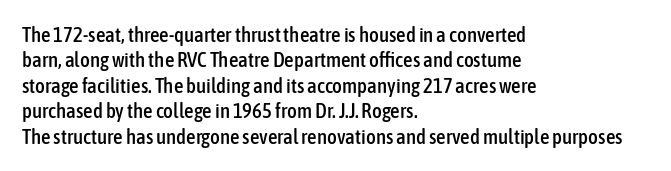
{"italic": "no", "underline": "no", "align": "left", "line_spacing_ratio": 1.21, "letter_spacing": "normal", "letter_spacing_em": 0.0, "glyph_px": 21}
